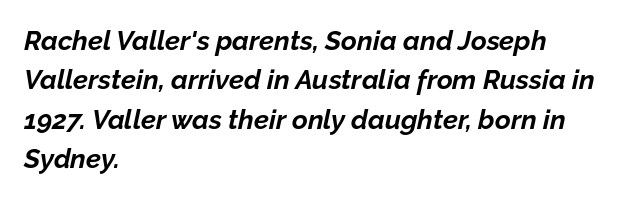
{"italic": "yes", "lean": "right", "slant_degrees": 12, "bold": "yes", "underline": "no", "align": "left", "line_spacing": "normal", "line_spacing_ratio": 1.46, "letter_spacing": "normal", "letter_spacing_em": 0.0, "glyph_px": 27}
